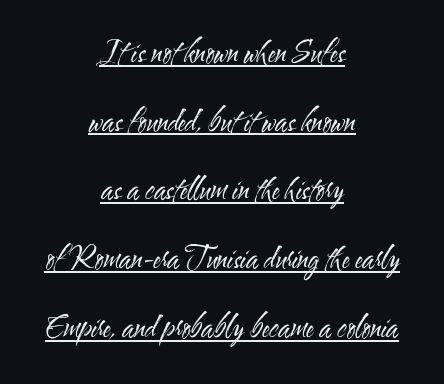
Q: Is the text bold? A: No.
Q: Is the text italic (slanted)? A: Yes.
Q: Is the typeface a serif or a sans-serif typeface? A: Sans-serif.
Q: Is the text underlined? A: Yes.
Q: How is the paragraph aligned? A: Centered.
Q: Is the spacing between letters normal or unusually wide? A: Normal.
Q: Is the spacing between lines tight, normal or loose? A: Loose.
Q: Width (condensed, normal, or wide)? A: Condensed.
Q: Stroke contrast? A: Medium.
Q: x-height? A: Small.
Q: Monospaced? A: No.
